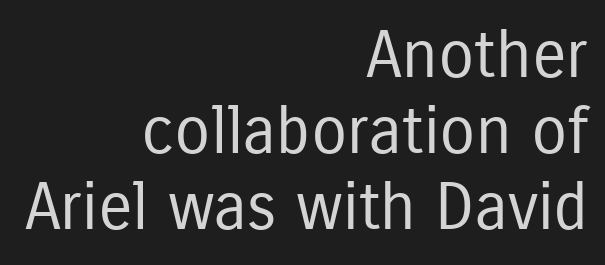
The image shows 65 px regular-weight, condensed sans-serif type, upright; set right-aligned, line spacing 1.17x, normal letter spacing, not underlined; low stroke contrast and a medium x-height.
